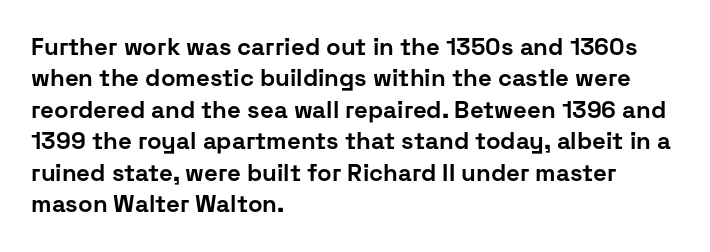
Q: Is the text bold? A: Yes.
Q: Is the text italic (slanted)? A: No, it is upright.
Q: Is the text underlined? A: No.
Q: How is the paragraph aligned? A: Left-aligned.
Q: Is the spacing between letters normal or unusually wide? A: Normal.
Q: Is the spacing between lines tight, normal or loose? A: Normal.
